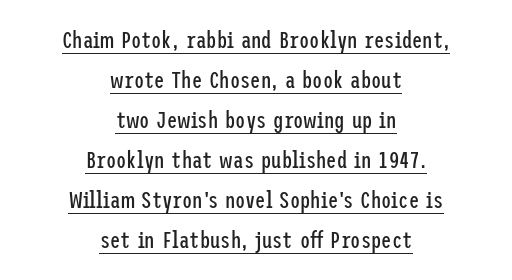
Bold? No — there's no thickening of the strokes. Has an underline been added? It has. The type sits square on the baseline with zero lean. Glyph-to-glyph distance matches everyday printed text. Short and long lines alike share a common midpoint.
